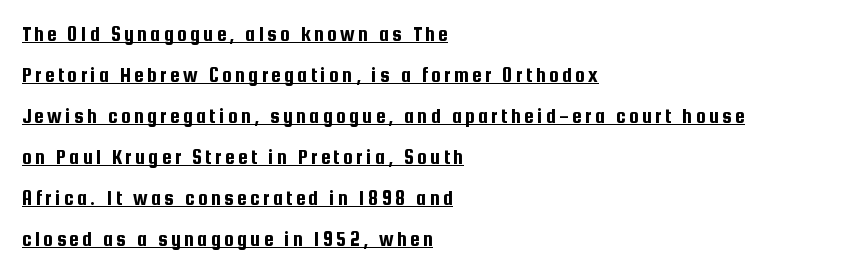
These lines stack with their left ends in a neat column. Underlined type. Posture: vertical.
